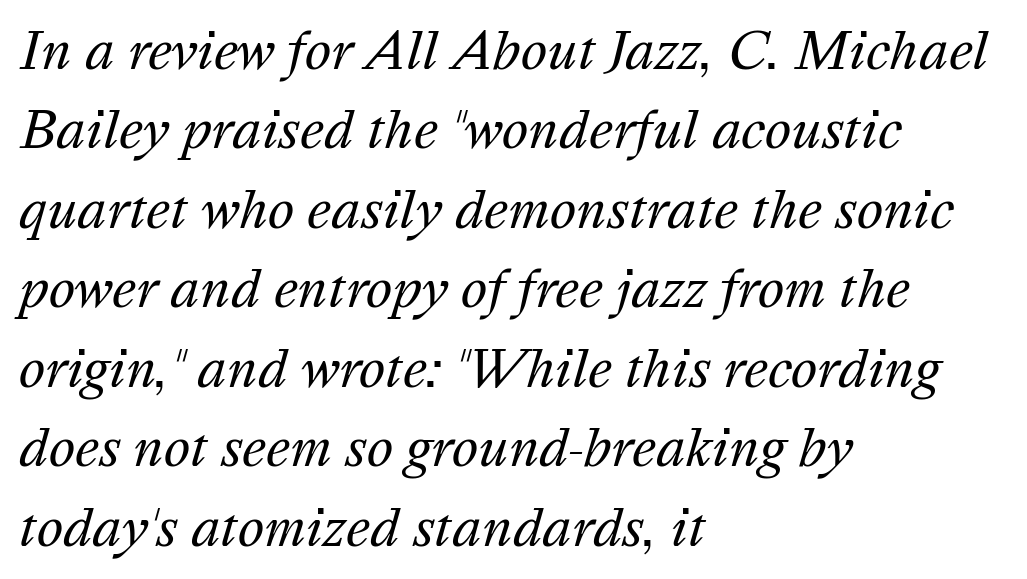
Q: Is the text bold? A: No.
Q: Is the text italic (slanted)? A: Yes, it leans right by about 16 degrees.
Q: Is the text underlined? A: No.
Q: How is the paragraph aligned? A: Left-aligned.
Q: Is the spacing between letters normal or unusually wide? A: Normal.
Q: Is the spacing between lines tight, normal or loose? A: Normal.
Q: Width (condensed, normal, or wide)? A: Normal.
Q: Stroke contrast? A: Medium.
Q: x-height? A: Medium.
Q: Monospaced? A: No.
